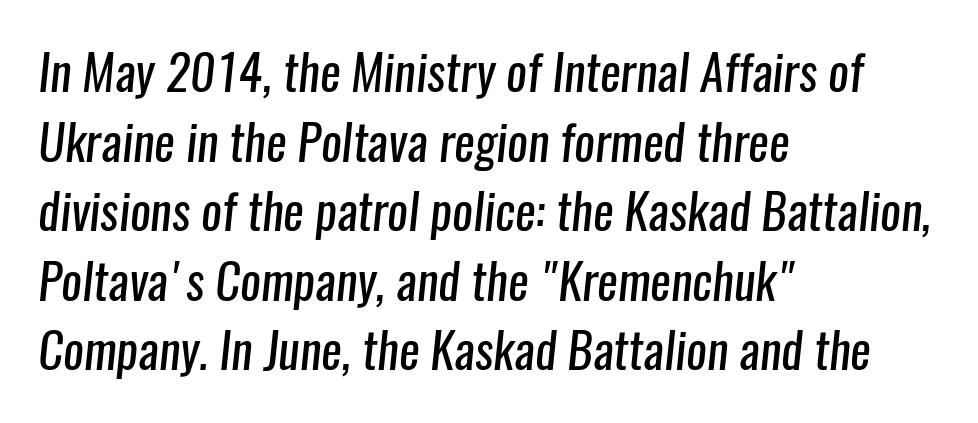
Q: Is the text bold? A: No.
Q: Is the typeface a serif or a sans-serif typeface? A: Sans-serif.
Q: Is the text underlined? A: No.
Q: How is the paragraph aligned? A: Left-aligned.
Q: Is the spacing between letters normal or unusually wide? A: Normal.
Q: Is the spacing between lines tight, normal or loose? A: Normal.
Q: Width (condensed, normal, or wide)? A: Condensed.
Q: Stroke contrast? A: Low.
Q: x-height? A: Medium.
Q: Monospaced? A: No.
